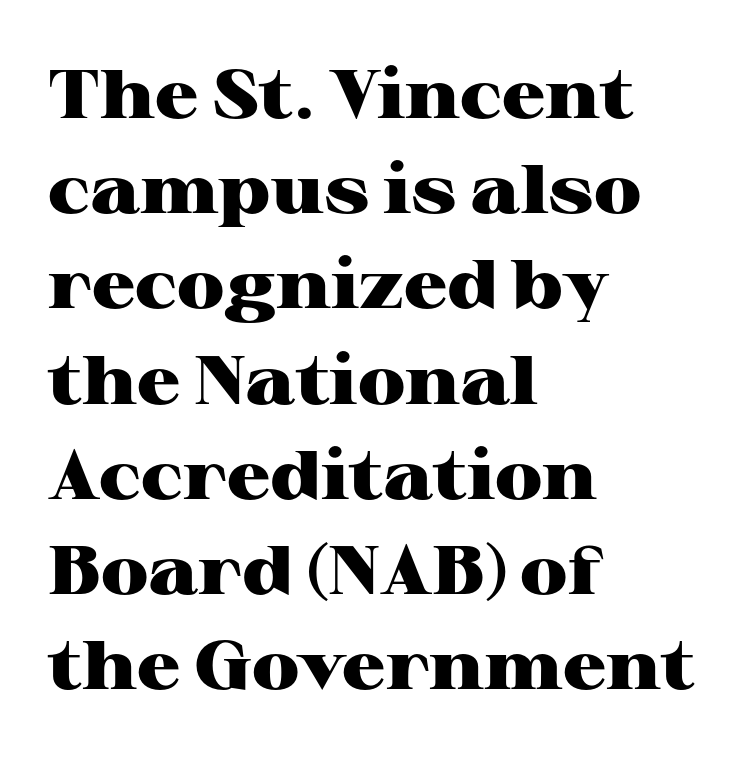
Q: Is the text bold? A: Yes.
Q: Is the text italic (slanted)? A: No, it is upright.
Q: Is the typeface a serif or a sans-serif typeface? A: Serif.
Q: Is the text underlined? A: No.
Q: How is the paragraph aligned? A: Left-aligned.
Q: Is the spacing between letters normal or unusually wide? A: Normal.
Q: Is the spacing between lines tight, normal or loose? A: Normal.
Q: Width (condensed, normal, or wide)? A: Wide.
Q: Stroke contrast? A: High.
Q: x-height? A: Medium.
Q: Monospaced? A: No.
